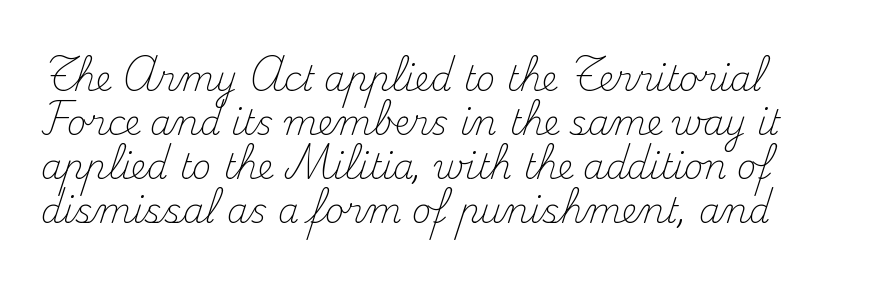
{"serif": "yes", "bold": "no", "weight": "light", "width": "normal", "stroke_contrast": "medium", "x_height": "small", "monospaced": "no", "underline": "no", "align": "left", "line_spacing": "normal", "line_spacing_ratio": 1.29, "letter_spacing": "normal", "letter_spacing_em": 0.0, "glyph_px": 34}
